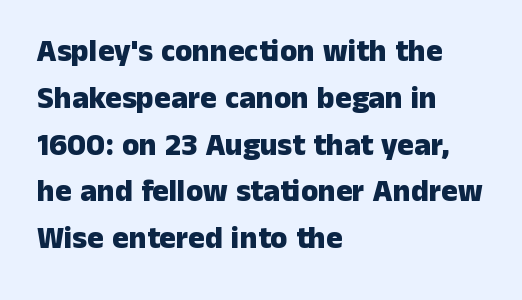
Q: Is the text bold? A: Yes.
Q: Is the text italic (slanted)? A: No, it is upright.
Q: Is the typeface a serif or a sans-serif typeface? A: Sans-serif.
Q: Is the text underlined? A: No.
Q: How is the paragraph aligned? A: Left-aligned.
Q: Is the spacing between letters normal or unusually wide? A: Normal.
Q: Is the spacing between lines tight, normal or loose? A: Normal.
Q: Width (condensed, normal, or wide)? A: Normal.
Q: Stroke contrast? A: Low.
Q: x-height? A: Medium.
Q: Monospaced? A: No.
